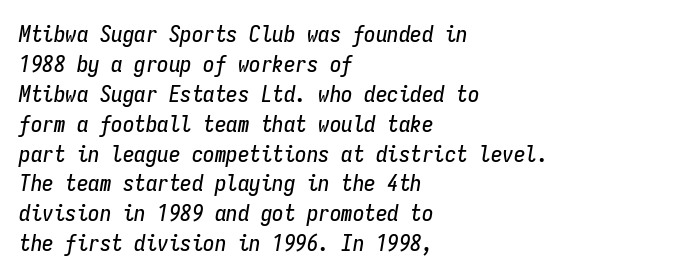
The image shows 23 px text type, italic (leaning right); set left-aligned, normal line spacing (1.3x), normal letter spacing, not underlined.
